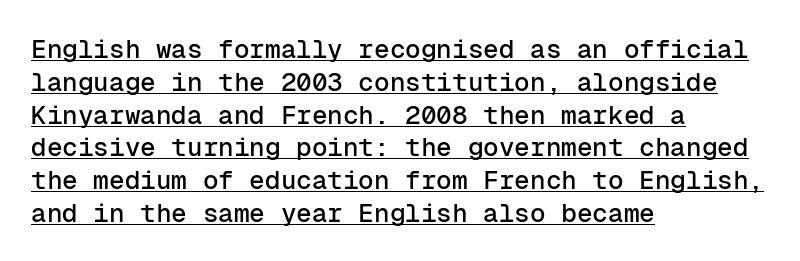
This sample keeps an unexceptional amount of space between lines. Check the space under the baseline: a stroke is drawn there. Tall strokes in this sample are plumb rather than angled. These lines stack with their left ends in a neat column.
